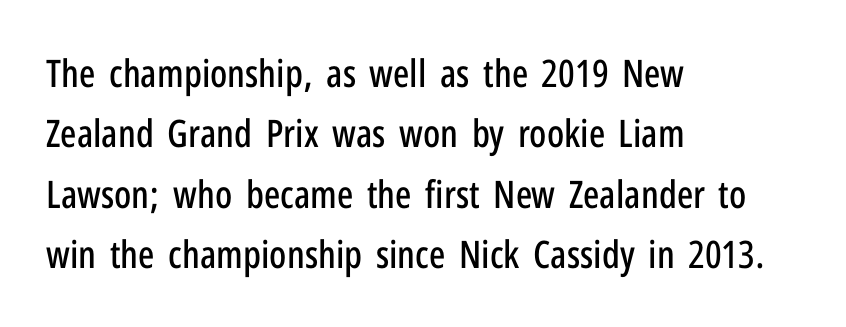
Q: Is the text italic (slanted)? A: No, it is upright.
Q: Is the typeface a serif or a sans-serif typeface? A: Sans-serif.
Q: Is the text underlined? A: No.
Q: How is the paragraph aligned? A: Left-aligned.
Q: Is the spacing between letters normal or unusually wide? A: Normal.
Q: Is the spacing between lines tight, normal or loose? A: Normal.
Q: Width (condensed, normal, or wide)? A: Condensed.
Q: Stroke contrast? A: Low.
Q: x-height? A: Medium.
Q: Monospaced? A: No.
